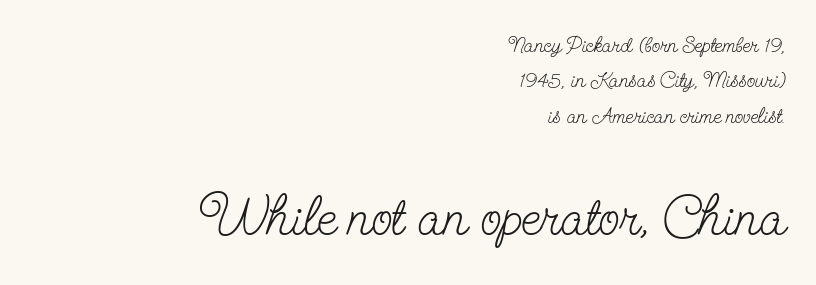
Serif or sans? Serif — the stroke terminals have little feet. The emphasis by scale lands on block number two, below. Line spacing here is normal. The letters sit at their default tracking, neither squeezed nor spread. A typesetter would call this proportional, since set widths differ per character.
